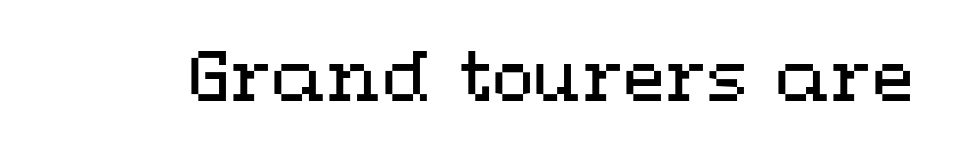
{"italic": "no", "bold": "no", "weight": "regular", "width": "wide", "stroke_contrast": "medium", "x_height": "medium", "monospaced": "no", "underline": "no", "letter_spacing": "normal", "letter_spacing_em": 0.0, "glyph_px": 69}
